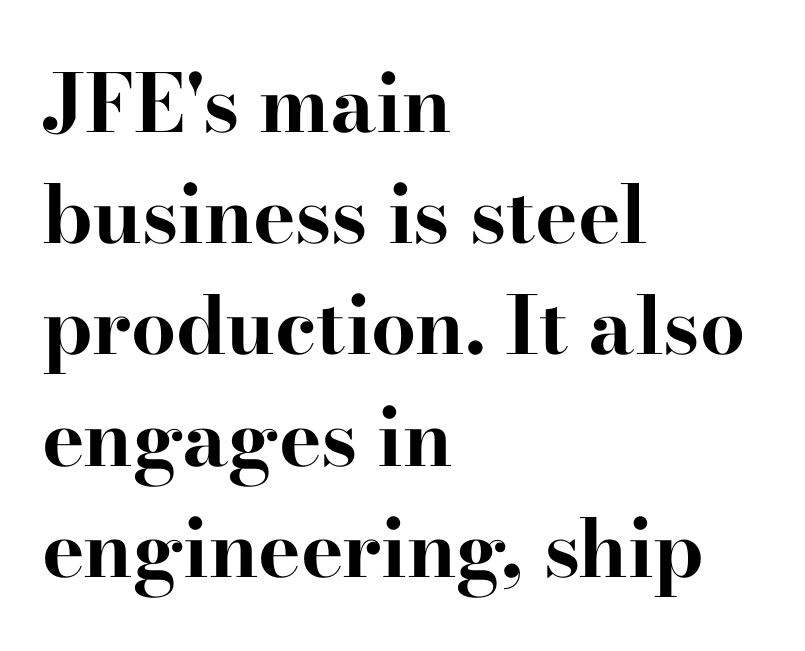
Q: Is the text bold? A: Yes.
Q: Is the text italic (slanted)? A: No, it is upright.
Q: Is the typeface a serif or a sans-serif typeface? A: Serif.
Q: Is the text underlined? A: No.
Q: How is the paragraph aligned? A: Left-aligned.
Q: Is the spacing between letters normal or unusually wide? A: Normal.
Q: Is the spacing between lines tight, normal or loose? A: Normal.
Q: Width (condensed, normal, or wide)? A: Wide.
Q: Stroke contrast? A: High.
Q: x-height? A: Small.
Q: Monospaced? A: No.
